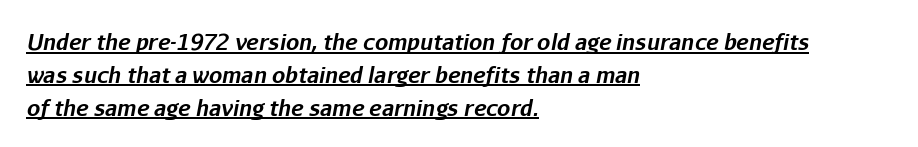
{"italic": "yes", "lean": "right", "slant_degrees": 11, "bold": "yes", "underline": "yes", "align": "left", "line_spacing": "normal", "line_spacing_ratio": 1.56, "letter_spacing": "normal", "letter_spacing_em": 0.0, "glyph_px": 21}
